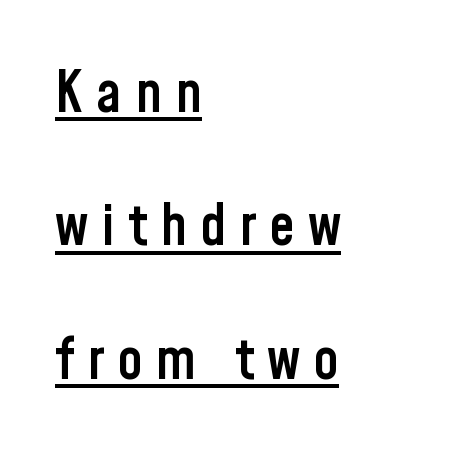
The image shows 57 px semibold, condensed sans-serif type, upright; set left-aligned, loose line spacing (2.34x), unusually wide letter spacing (+0.23 em), underlined; low stroke contrast and a medium x-height.
